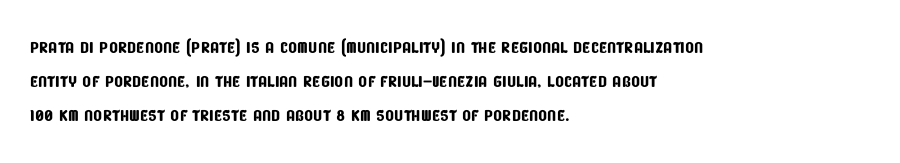
{"underline": "no", "align": "left", "line_spacing": "normal", "line_spacing_ratio": 1.47, "letter_spacing": "normal", "letter_spacing_em": 0.0, "glyph_px": 23}
